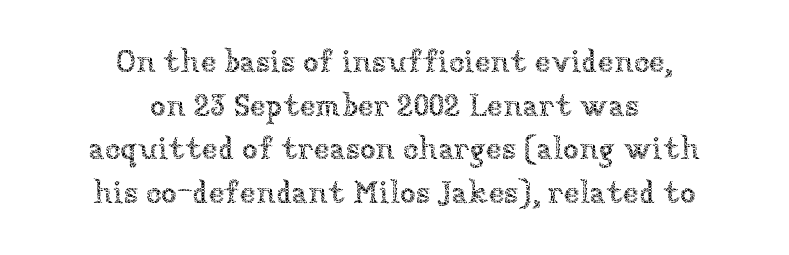
Leading matches the norm, producing a regular column. Visually the block forms a symmetrical silhouette, jagged on both flanks. A quiet, ordinary-to-light weight characterises the typeface. This is the regular roman posture of the typeface.
